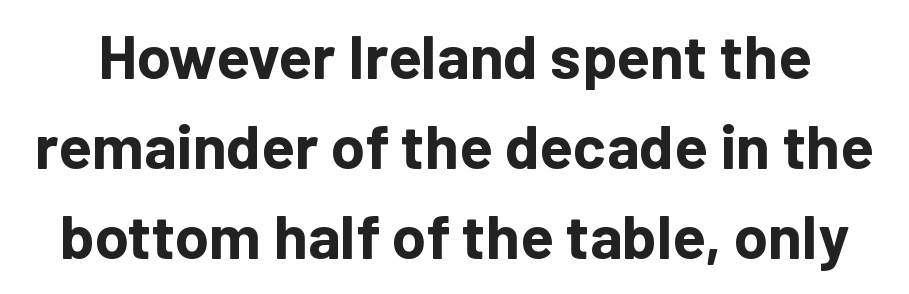
{"serif": "no", "italic": "no", "bold": "yes", "weight": "bold", "width": "normal", "stroke_contrast": "low", "x_height": "medium", "monospaced": "no", "underline": "no", "line_spacing": "normal", "line_spacing_ratio": 1.45, "letter_spacing": "normal", "letter_spacing_em": 0.0, "glyph_px": 62}
